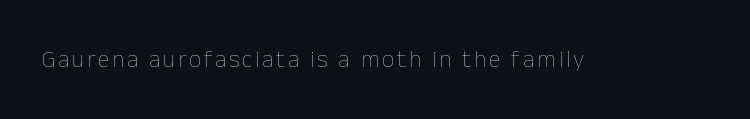
The image shows 24 px text type, upright; set not underlined.
